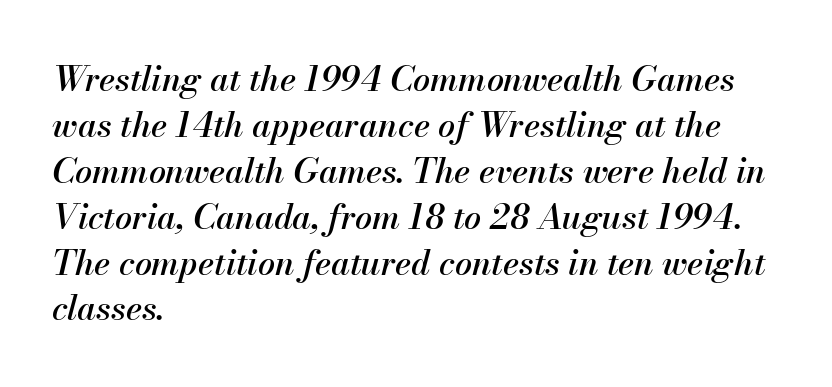
{"italic": "yes", "lean": "right", "slant_degrees": 13, "width": "normal", "stroke_contrast": "medium", "x_height": "small", "monospaced": "no", "underline": "no", "align": "left", "line_spacing": "normal", "line_spacing_ratio": 1.35, "letter_spacing": "normal", "letter_spacing_em": 0.0, "glyph_px": 34}
